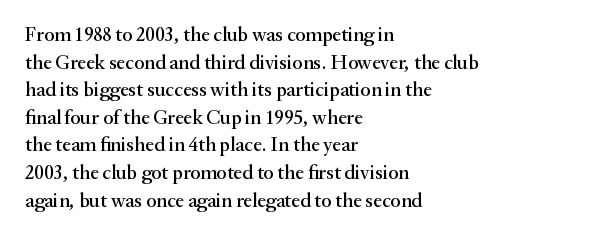
{"italic": "no", "underline": "no", "align": "left", "line_spacing": "normal", "line_spacing_ratio": 1.38, "letter_spacing": "normal", "letter_spacing_em": 0.0, "glyph_px": 20}
